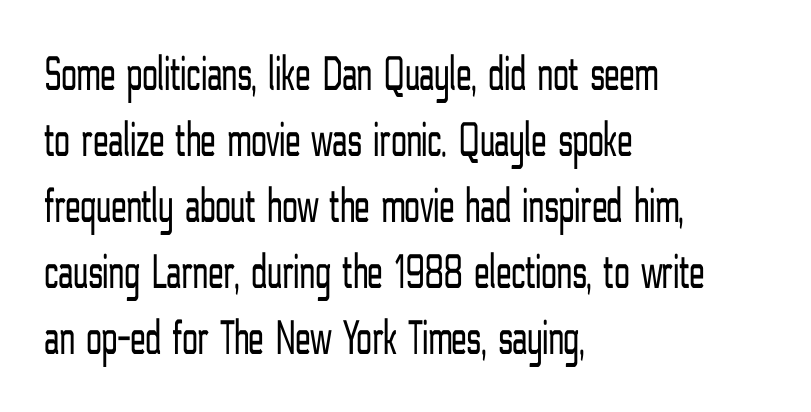
These glyphs show unthickened strokes, regular width or finer. A typesetter would call this zero additional tracking. To sum up the face: it is a sans, with no serifs. Ascenders rise straight up at ninety degrees.
